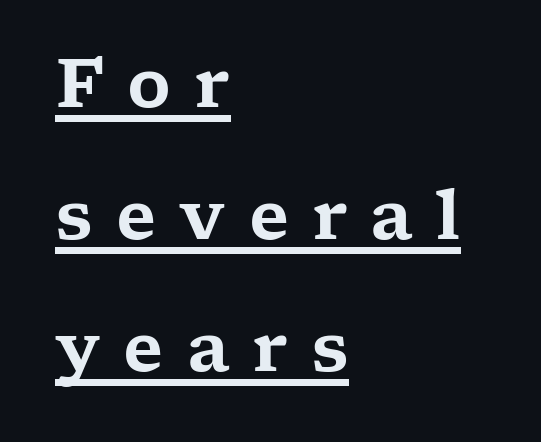
The image shows 67 px wide serif type, upright; set left-aligned, loose line spacing (1.97x), unusually wide letter spacing (+0.34 em), underlined; low stroke contrast and a medium x-height.
